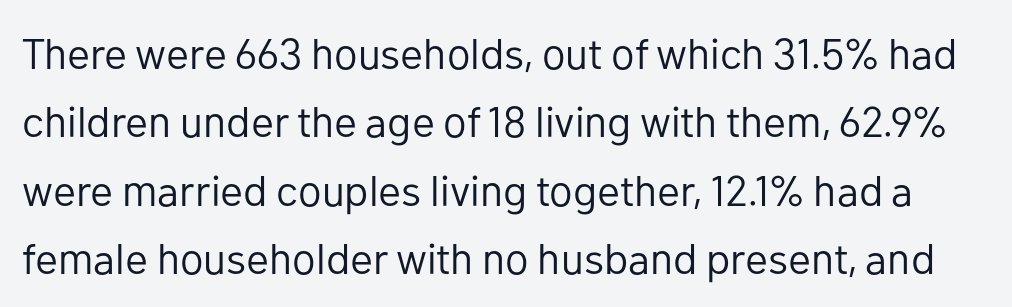
{"serif": "no", "italic": "no", "bold": "no", "weight": "regular", "width": "normal", "stroke_contrast": "low", "x_height": "medium", "monospaced": "no", "underline": "no", "line_spacing": "normal", "line_spacing_ratio": 1.59, "letter_spacing": "normal", "letter_spacing_em": 0.0, "glyph_px": 43}
